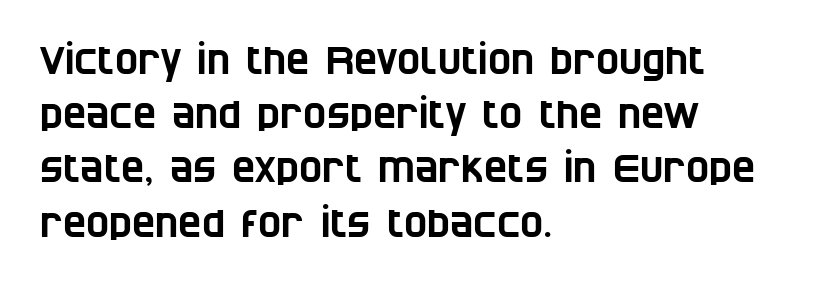
Q: Is the typeface a serif or a sans-serif typeface? A: Sans-serif.
Q: Is the text underlined? A: No.
Q: How is the paragraph aligned? A: Left-aligned.
Q: Is the spacing between letters normal or unusually wide? A: Normal.
Q: Is the spacing between lines tight, normal or loose? A: Normal.
Q: Width (condensed, normal, or wide)? A: Condensed.
Q: Stroke contrast? A: Low.
Q: x-height? A: Large.
Q: Monospaced? A: No.
